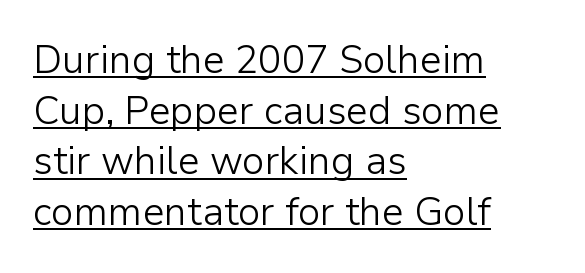
Q: Is the text bold? A: No.
Q: Is the text italic (slanted)? A: No, it is upright.
Q: Is the typeface a serif or a sans-serif typeface? A: Sans-serif.
Q: Is the text underlined? A: Yes.
Q: How is the paragraph aligned? A: Left-aligned.
Q: Is the spacing between letters normal or unusually wide? A: Normal.
Q: Is the spacing between lines tight, normal or loose? A: Normal.
Q: Width (condensed, normal, or wide)? A: Normal.
Q: Stroke contrast? A: Low.
Q: x-height? A: Medium.
Q: Monospaced? A: No.
